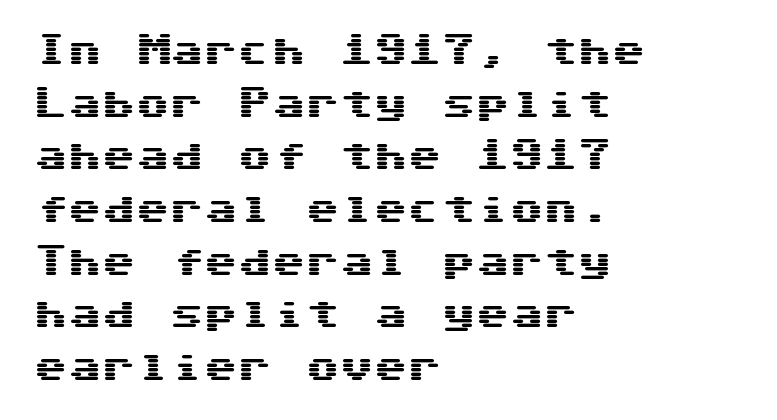
The image shows 34 px wide sans-serif type, upright; set left-aligned, normal line spacing (1.55x), normal letter spacing, not underlined; medium stroke contrast and a medium x-height.
